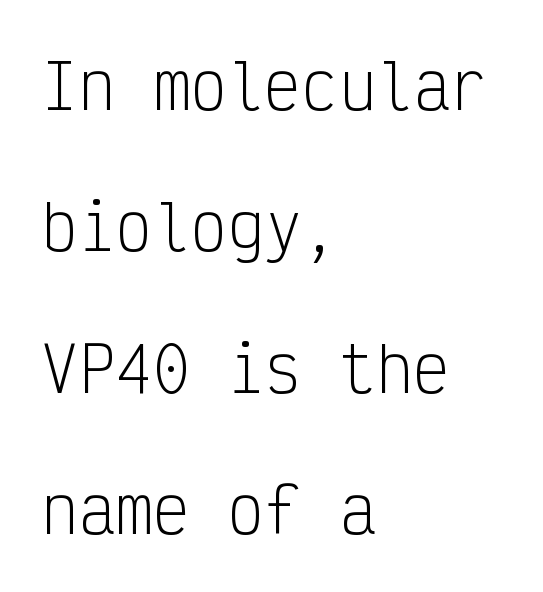
Q: Is the text bold? A: No.
Q: Is the text italic (slanted)? A: No, it is upright.
Q: Is the typeface a serif or a sans-serif typeface? A: Sans-serif.
Q: Is the text underlined? A: No.
Q: How is the paragraph aligned? A: Left-aligned.
Q: Is the spacing between letters normal or unusually wide? A: Normal.
Q: Is the spacing between lines tight, normal or loose? A: Loose.
Q: Width (condensed, normal, or wide)? A: Condensed.
Q: Stroke contrast? A: Low.
Q: x-height? A: Medium.
Q: Monospaced? A: Yes.
